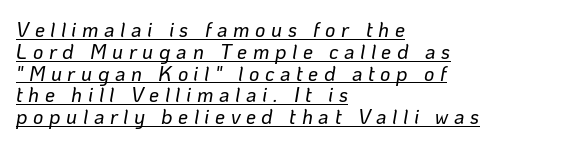
{"italic": "yes", "lean": "right", "slant_degrees": 10, "underline": "yes", "align": "left", "line_spacing": "tight", "line_spacing_ratio": 1.09, "letter_spacing": "wide", "letter_spacing_em": 0.28, "glyph_px": 20}
